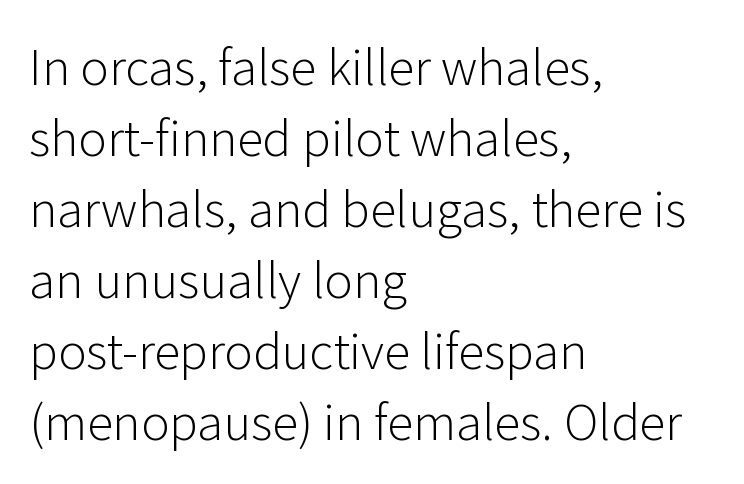
{"serif": "no", "italic": "no", "bold": "no", "weight": "light", "width": "normal", "stroke_contrast": "low", "x_height": "medium", "monospaced": "no", "underline": "no", "align": "left", "line_spacing": "normal", "line_spacing_ratio": 1.48, "letter_spacing": "normal", "letter_spacing_em": 0.0, "glyph_px": 48}
